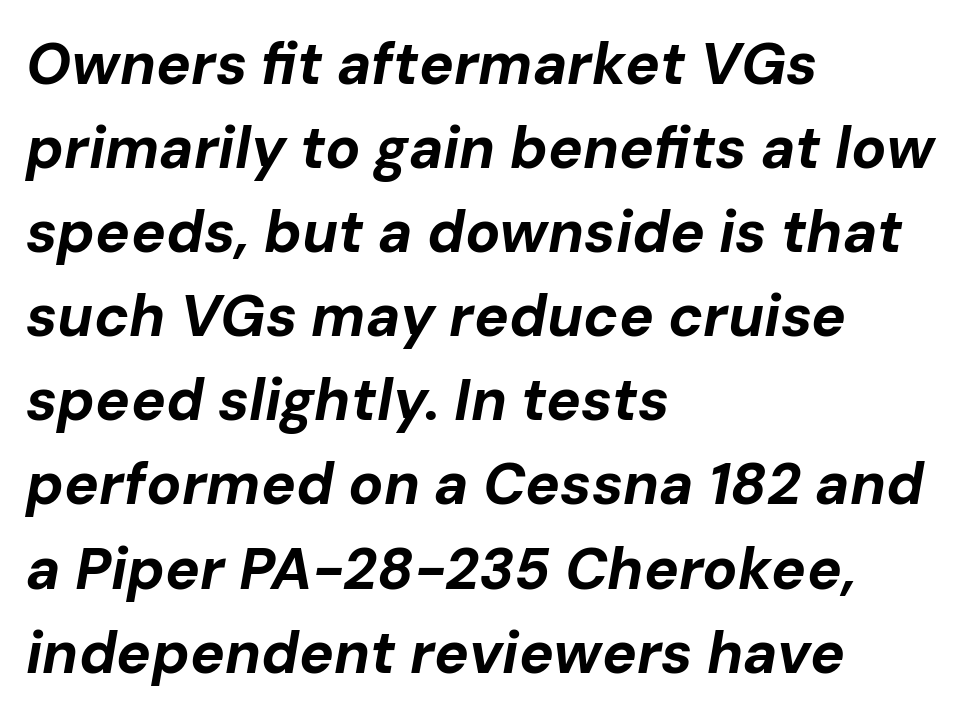
The image shows 58 px bold type, italic (leaning right); set left-aligned, normal line spacing (1.45x), normal letter spacing, not underlined; low stroke contrast and a medium x-height.
